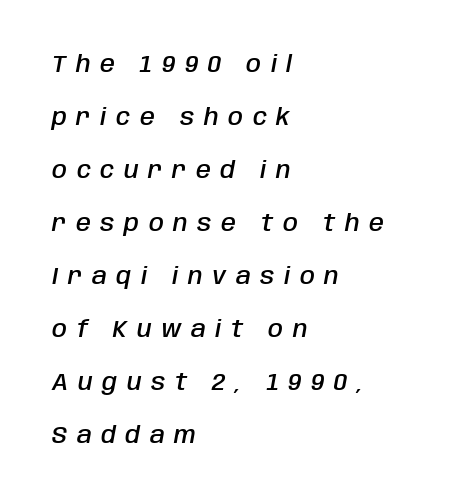
{"italic": "yes", "lean": "right", "slant_degrees": 10, "bold": "semi", "underline": "no", "align": "left", "line_spacing": "loose", "line_spacing_ratio": 2.21, "letter_spacing": "wide", "letter_spacing_em": 0.4, "glyph_px": 24}
